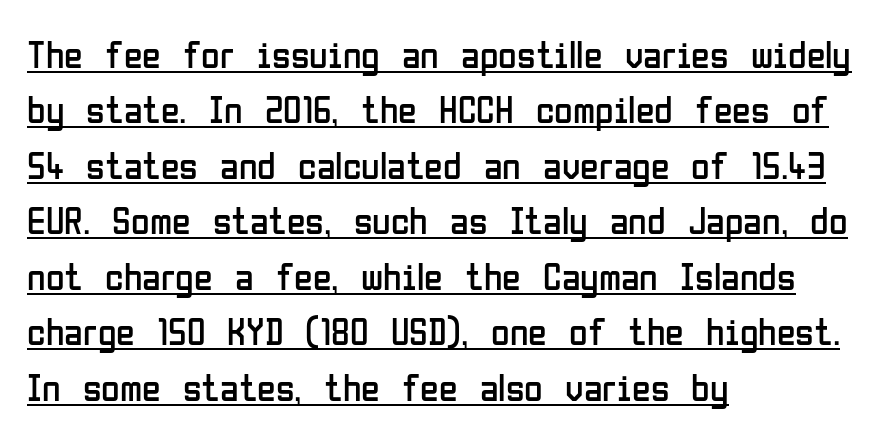
The image shows 38 px regular-weight, condensed sans-serif type, upright; set left-aligned, normal line spacing (1.46x), normal letter spacing, underlined; low stroke contrast and a medium x-height.
